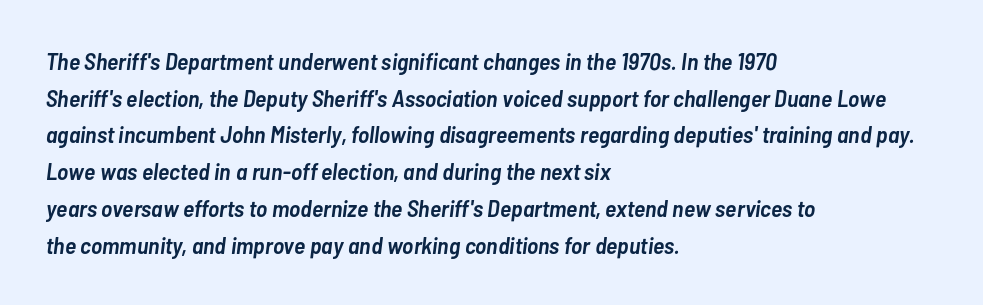
The image shows 24 px text type, italic (leaning right); set left-aligned, normal line spacing (1.53x), normal letter spacing, not underlined.
